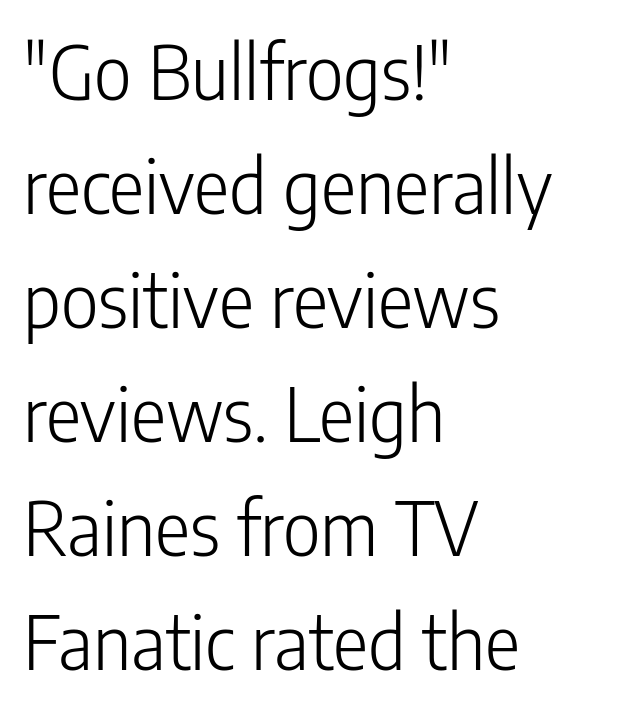
The image shows 74 px light, condensed sans-serif type, upright; set left-aligned, normal line spacing (1.54x), normal letter spacing, not underlined; low stroke contrast and a medium x-height.
